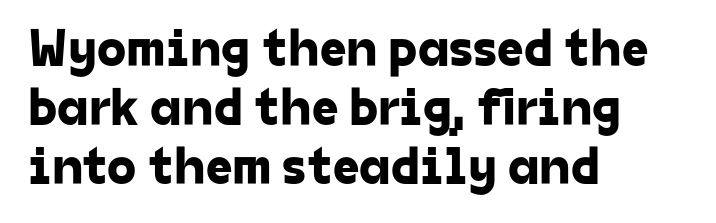
Honestly, there is no underline to notice here at all. Each letter's strokes conclude bluntly, with no projecting serifs. The typesetter chose a ragged-right arrangement here. The line-height multiplier appears low, near solid setting. Spacing verdict: proportional, widths tailored to each character. Tracking value appears to be zero — textbook default spacing.
